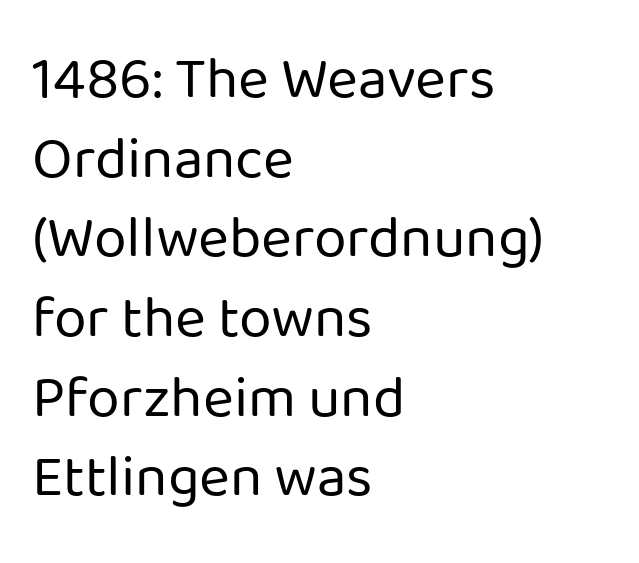
{"serif": "no", "italic": "no", "bold": "no", "weight": "regular", "width": "normal", "stroke_contrast": "low", "x_height": "medium", "monospaced": "no", "underline": "no", "align": "left", "line_spacing": "normal", "line_spacing_ratio": 1.35, "letter_spacing": "normal", "letter_spacing_em": 0.0, "glyph_px": 59}
